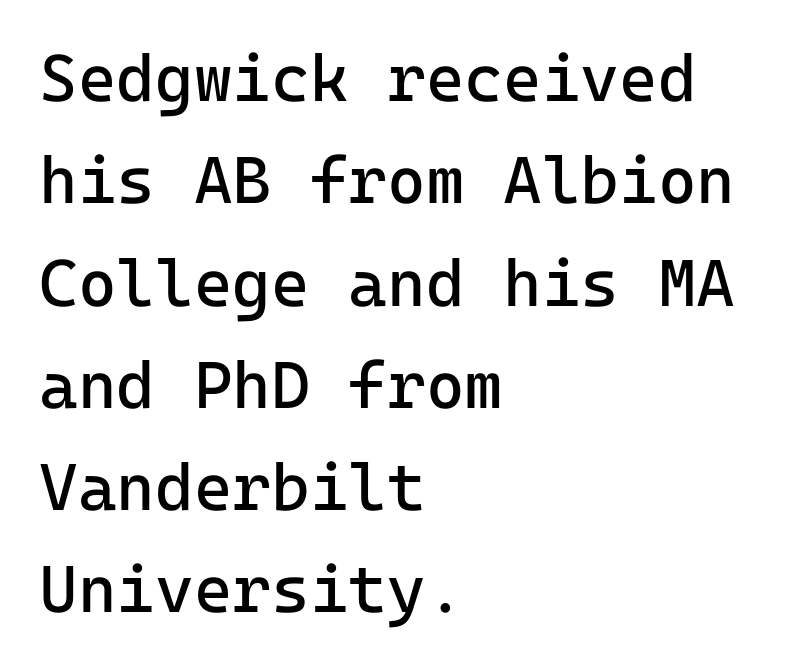
{"serif": "no", "italic": "no", "bold": "no", "weight": "regular", "width": "normal", "stroke_contrast": "low", "x_height": "medium", "underline": "no", "align": "left", "line_spacing": "normal", "line_spacing_ratio": 1.55, "letter_spacing": "normal", "letter_spacing_em": 0.0, "glyph_px": 66}
